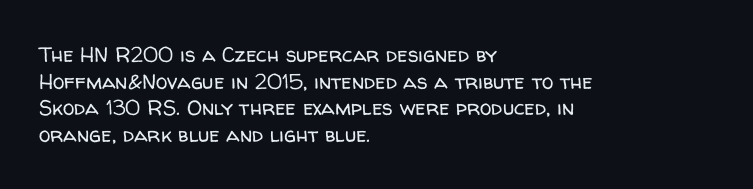
Q: Is the text bold? A: No.
Q: Is the text italic (slanted)? A: No, it is upright.
Q: Is the text underlined? A: No.
Q: How is the paragraph aligned? A: Left-aligned.
Q: Is the spacing between letters normal or unusually wide? A: Normal.
Q: Is the spacing between lines tight, normal or loose? A: Normal.
